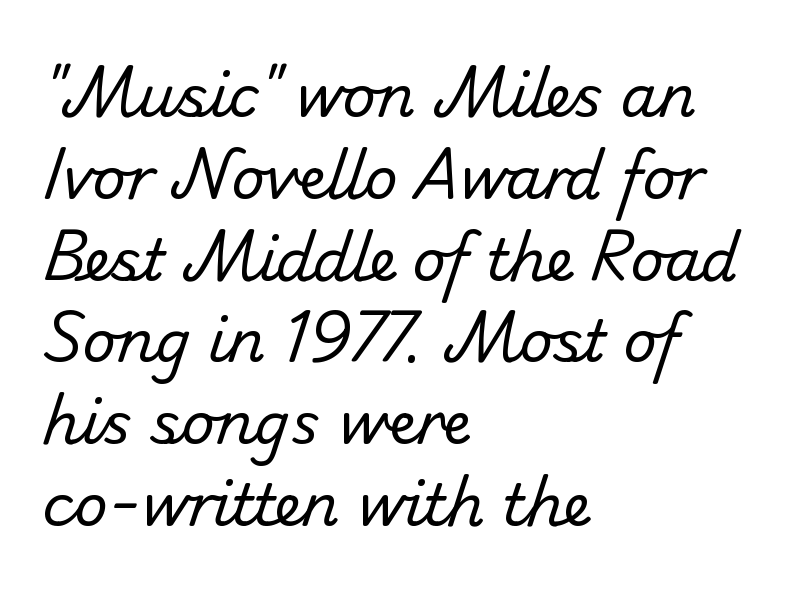
{"serif": "no", "bold": "no", "weight": "regular", "width": "normal", "stroke_contrast": "low", "x_height": "small", "monospaced": "no", "underline": "no", "align": "left", "line_spacing": "normal", "line_spacing_ratio": 1.41, "letter_spacing": "normal", "letter_spacing_em": 0.0, "glyph_px": 58}
